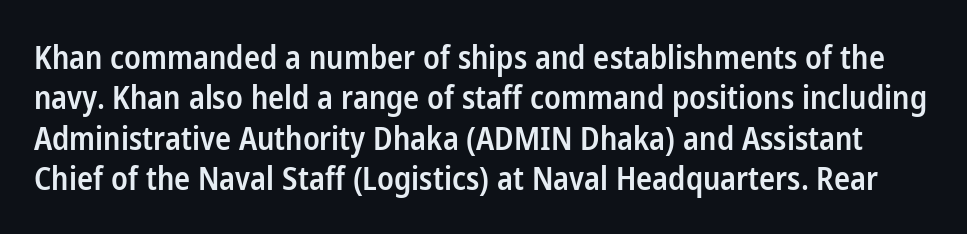
{"serif": "no", "italic": "no", "bold": "semi", "weight": "semibold", "width": "condensed", "stroke_contrast": "low", "x_height": "medium", "monospaced": "no", "underline": "no", "line_spacing": "normal", "line_spacing_ratio": 1.26, "letter_spacing": "normal", "letter_spacing_em": 0.0, "glyph_px": 32}
